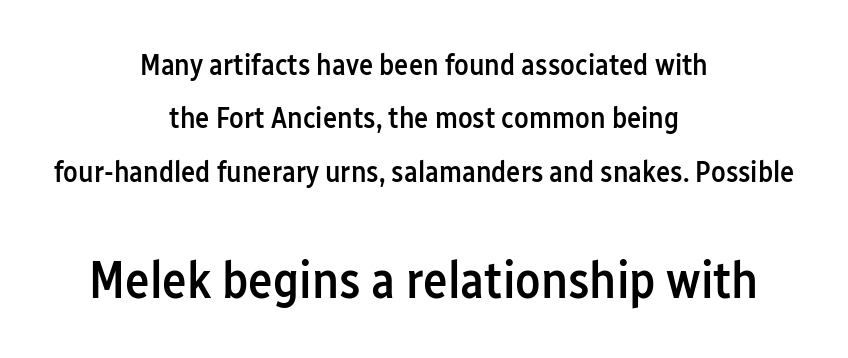
The space directly below the letters is spotless. These lines are centered, leaving both edges ragged. Set as a demibold, roughly 600 on the weight scale. These lines are composed in type without serifs. Each letter keeps its own natural width here, so spacing adapts to shape.
